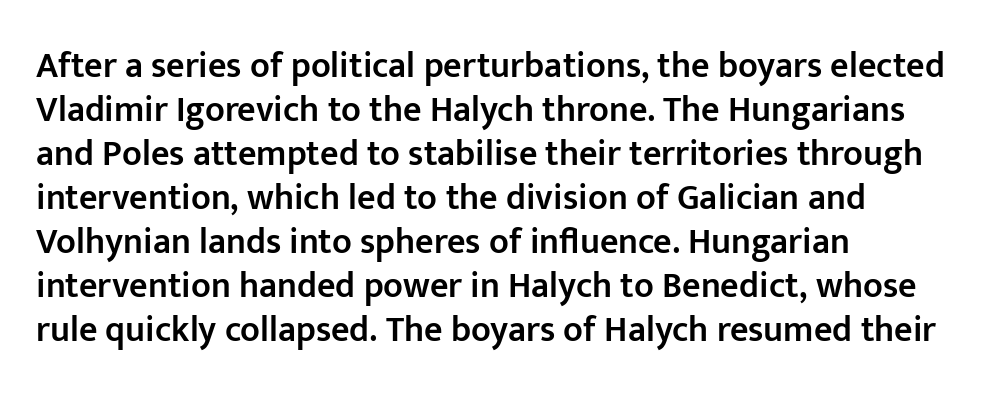
Q: Is the text bold? A: Semi-bold.
Q: Is the text italic (slanted)? A: No, it is upright.
Q: Is the typeface a serif or a sans-serif typeface? A: Sans-serif.
Q: Is the text underlined? A: No.
Q: How is the paragraph aligned? A: Left-aligned.
Q: Is the spacing between letters normal or unusually wide? A: Normal.
Q: Width (condensed, normal, or wide)? A: Normal.
Q: Stroke contrast? A: Low.
Q: x-height? A: Medium.
Q: Monospaced? A: No.
